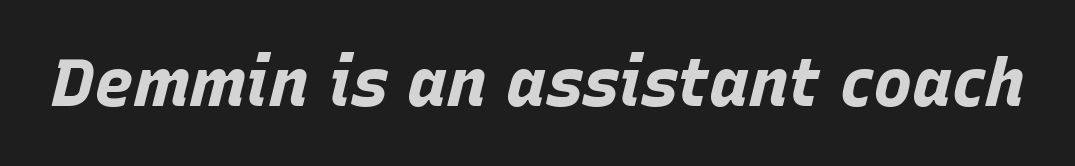
The image shows 66 px bold type, italic (leaning right); set normal letter spacing, not underlined; low stroke contrast and a large x-height.
